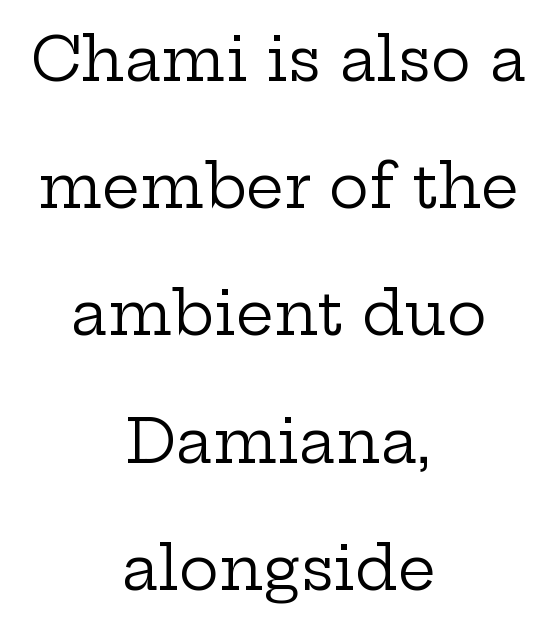
Q: Is the text bold? A: No.
Q: Is the text italic (slanted)? A: No, it is upright.
Q: Is the typeface a serif or a sans-serif typeface? A: Serif.
Q: Is the text underlined? A: No.
Q: How is the paragraph aligned? A: Centered.
Q: Is the spacing between letters normal or unusually wide? A: Normal.
Q: Is the spacing between lines tight, normal or loose? A: Loose.
Q: Width (condensed, normal, or wide)? A: Wide.
Q: Stroke contrast? A: Low.
Q: x-height? A: Medium.
Q: Monospaced? A: No.
